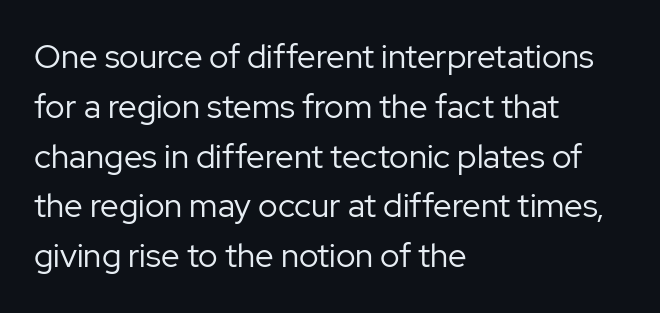
Q: Is the text bold? A: No.
Q: Is the text italic (slanted)? A: No, it is upright.
Q: Is the typeface a serif or a sans-serif typeface? A: Sans-serif.
Q: Is the text underlined? A: No.
Q: How is the paragraph aligned? A: Left-aligned.
Q: Is the spacing between letters normal or unusually wide? A: Normal.
Q: Is the spacing between lines tight, normal or loose? A: Normal.
Q: Width (condensed, normal, or wide)? A: Normal.
Q: Stroke contrast? A: Low.
Q: x-height? A: Medium.
Q: Monospaced? A: No.
